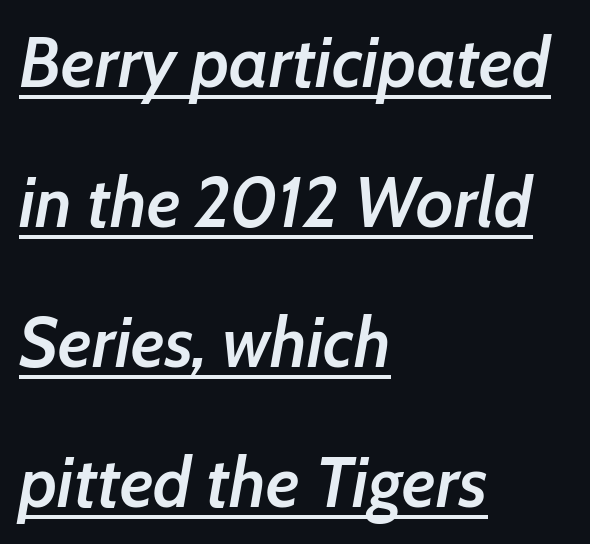
Alignment: flush left. Observe the lean: these are italic letterforms. If you measured baseline to baseline, you'd find a long distance. The font is running at a semibold setting, under full bold.
